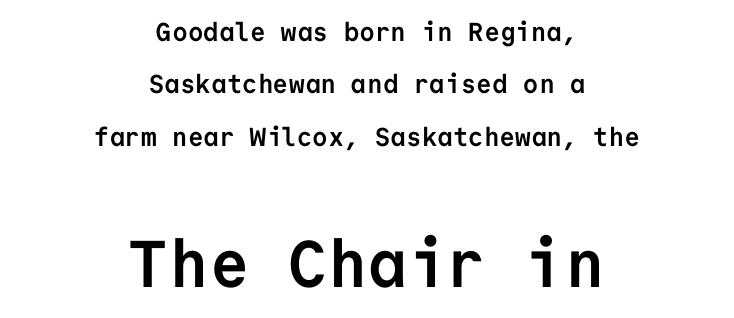
You could count columns in this text — the font is strictly monospaced. Compared with a flush-left layout, this one balances lines on the center instead. Regarding serifs, this sample does without them. The block of text is sparse from top to bottom, with ample space between rows. The letters sit at their default tracking, neither squeezed nor spread. The following chunk of copy outweighs the initial chunk in type size.
